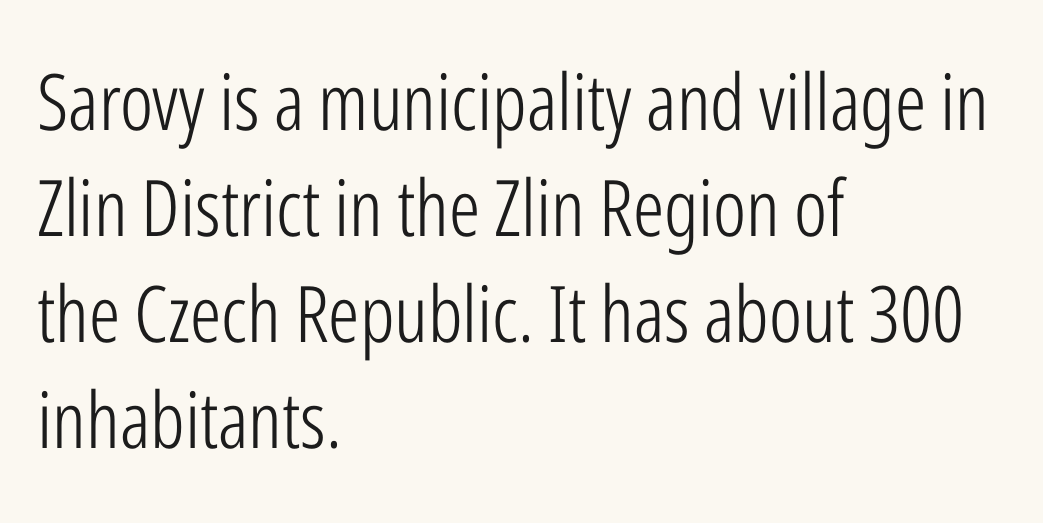
The image shows 78 px light, condensed sans-serif type, upright; set left-aligned, normal line spacing (1.36x), normal letter spacing, not underlined; low stroke contrast and a medium x-height.
